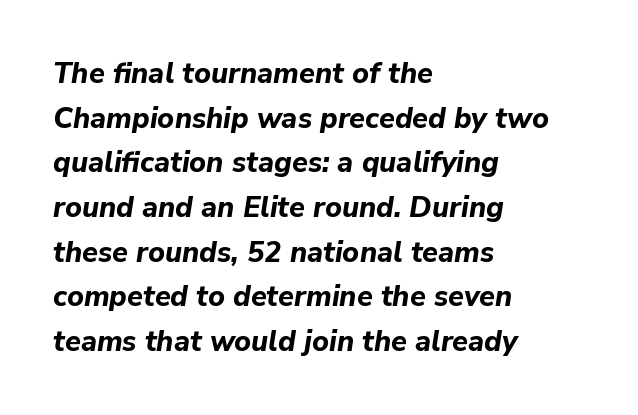
{"italic": "yes", "lean": "right", "slant_degrees": 9, "bold": "yes", "weight": "bold", "width": "normal", "stroke_contrast": "low", "x_height": "medium", "monospaced": "no", "underline": "no", "align": "left", "line_spacing": "normal", "line_spacing_ratio": 1.54, "letter_spacing": "normal", "letter_spacing_em": 0.0, "glyph_px": 29}
